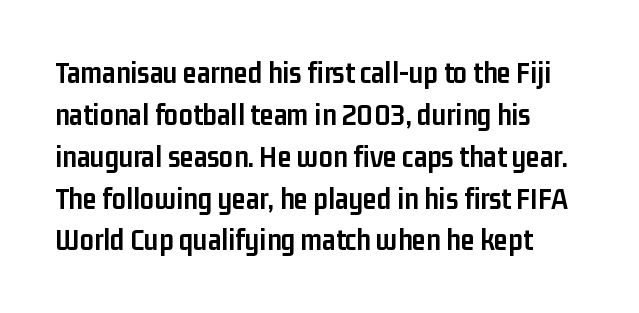
In terms of letterform style, serifs are entirely absent. Caption: standard tracking, unaltered. Looks like regular typesetting: each glyph gets only the width it needs. The lines in this sample share a left origin and differ only in where they stop.
